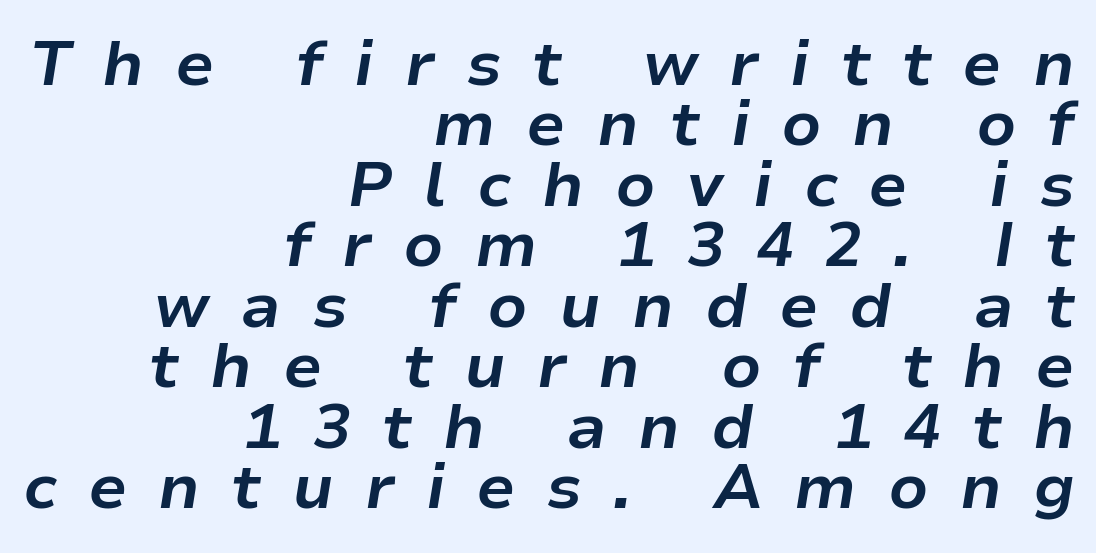
The image shows 63 px bold type, italic (leaning right); set right-aligned, tight line spacing (0.96x), unusually wide letter spacing (+0.49 em), not underlined; low stroke contrast and a medium x-height.
